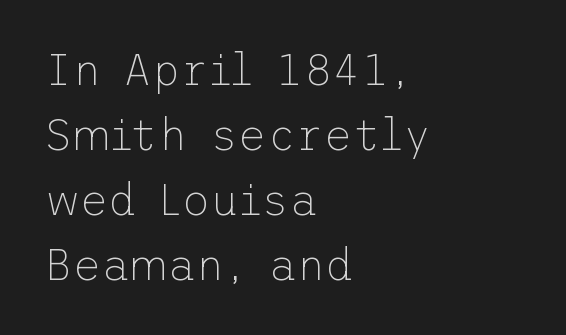
Serifs: no, the terminals of the letterforms are clean. Between one letter and the next there's only the usual sliver of space. No word sits above an underline. The paragraph has a hard left edge and a soft right edge.
